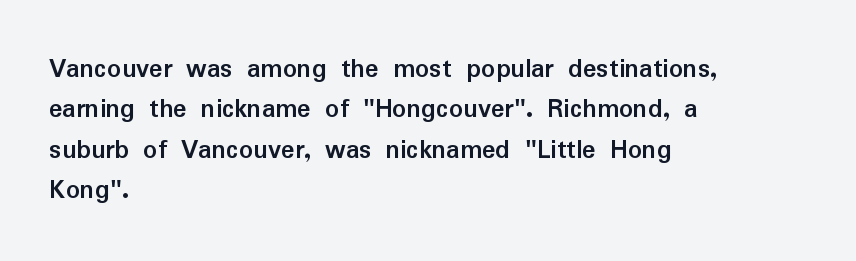
This is sans-serif lettering, the kind often seen on screens and signage. Between one letter and the next there's only the usual sliver of space. Think of a printed novel: that variable character pitch is what you see here. Which margin do the lines hug? The left one — the right edge is uneven. Beneath every word, the page is bare.
